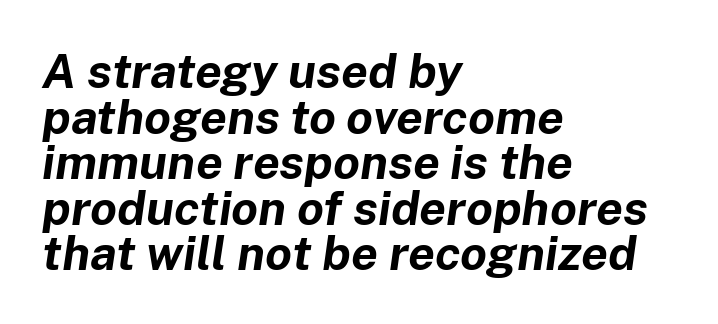
The image shows 48 px bold type, italic (leaning right); set left-aligned, tight line spacing (0.95x), normal letter spacing, not underlined; low stroke contrast and a medium x-height.
